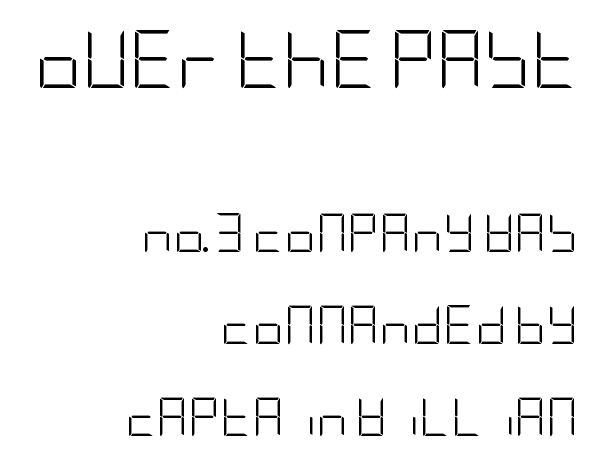
The image shows 58 px light, condensed sans-serif type, upright; set right-aligned, loose line spacing (2.36x), normal letter spacing, not underlined; the first (top) block is 1.49x larger; low stroke contrast and a large x-height.
